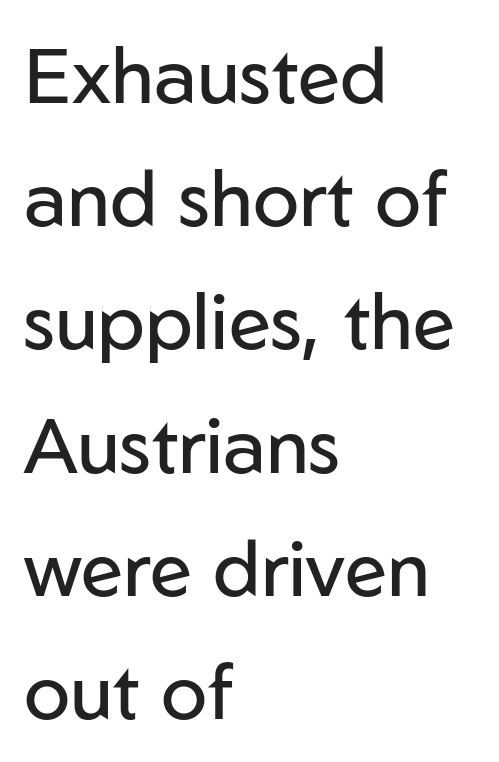
Visually the block forms a straight wall on the left and a jagged coastline on the right. A quiet, ordinary-to-light weight characterises the typeface. A typesetter would call this proportional, since set widths differ per character. Posture: straight, roman, zero tilt. Does the leading feel generous? No, just average. Check the space under the baseline: it is left empty.
